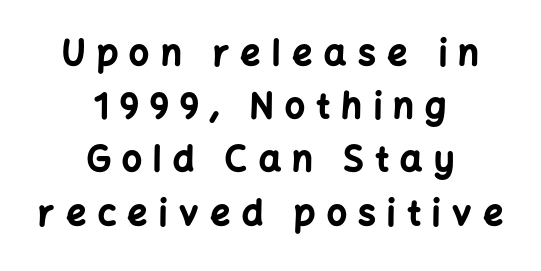
You can tell from the bare stems that sans-serif type was used. Centered paragraph, ragged on both sides. Ascenders rise straight up at ninety degrees. Stroke thickness is high; the sample reads as a true bold. Proportional: the letters do not fall into vertical columns. Short note: letters widely spaced.
